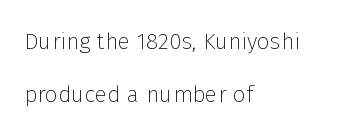
The image shows 23 px text type, upright; set left-aligned, loose line spacing (2.32x), normal letter spacing, not underlined.
